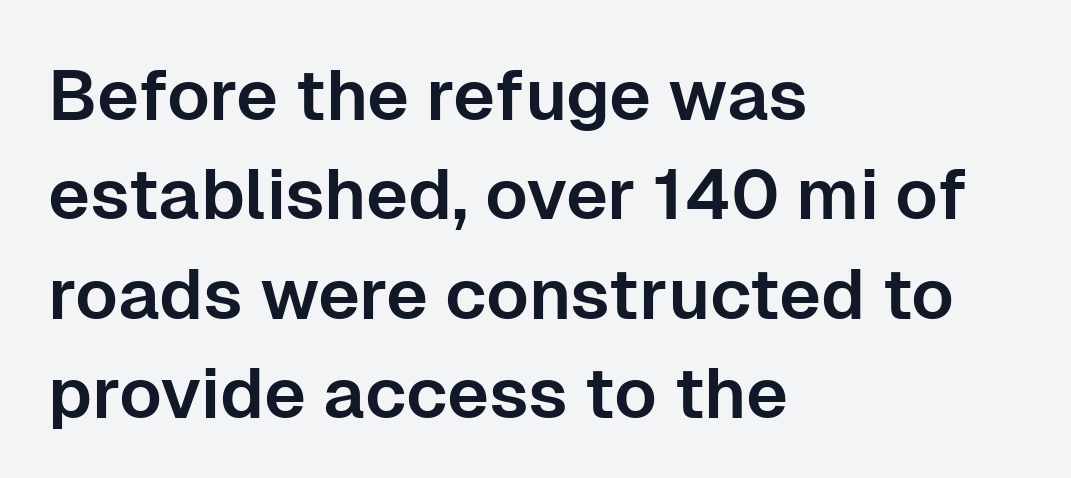
Q: Is the text italic (slanted)? A: No, it is upright.
Q: Is the typeface a serif or a sans-serif typeface? A: Sans-serif.
Q: Is the text underlined? A: No.
Q: How is the paragraph aligned? A: Left-aligned.
Q: Is the spacing between letters normal or unusually wide? A: Normal.
Q: Is the spacing between lines tight, normal or loose? A: Normal.
Q: Width (condensed, normal, or wide)? A: Normal.
Q: Stroke contrast? A: Low.
Q: x-height? A: Medium.
Q: Monospaced? A: No.
